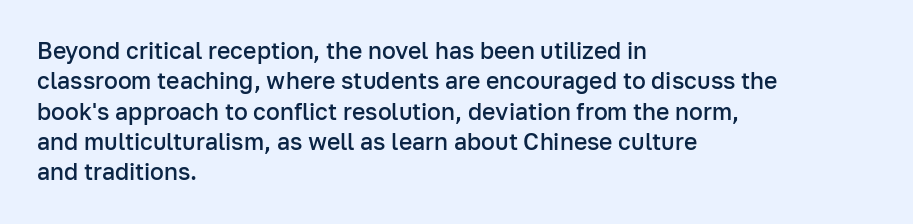
{"italic": "no", "bold": "semi", "underline": "no", "align": "left", "line_spacing": "normal", "line_spacing_ratio": 1.32, "letter_spacing": "normal", "letter_spacing_em": 0.0, "glyph_px": 23}
